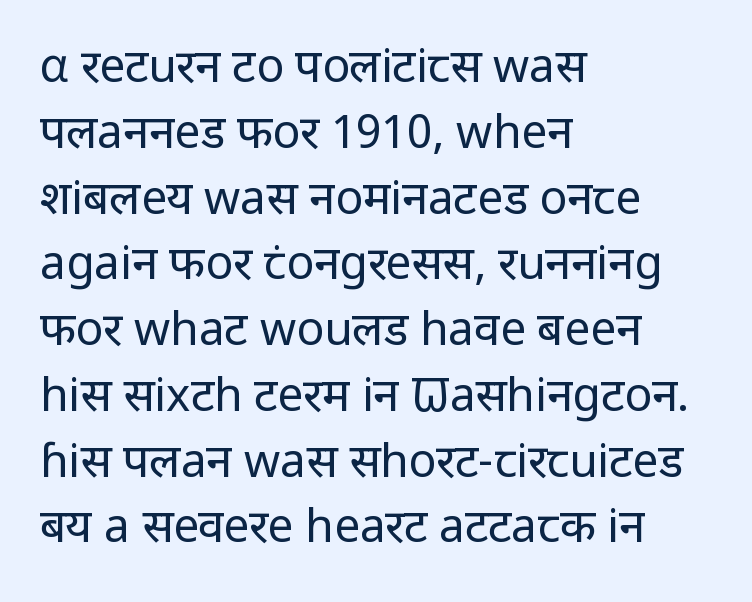
Q: Is the text bold? A: No.
Q: Is the text italic (slanted)? A: No, it is upright.
Q: Is the typeface a serif or a sans-serif typeface? A: Sans-serif.
Q: Is the text underlined? A: No.
Q: How is the paragraph aligned? A: Left-aligned.
Q: Is the spacing between letters normal or unusually wide? A: Normal.
Q: Is the spacing between lines tight, normal or loose? A: Normal.
Q: Width (condensed, normal, or wide)? A: Normal.
Q: Stroke contrast? A: Low.
Q: x-height? A: Medium.
Q: Monospaced? A: No.
